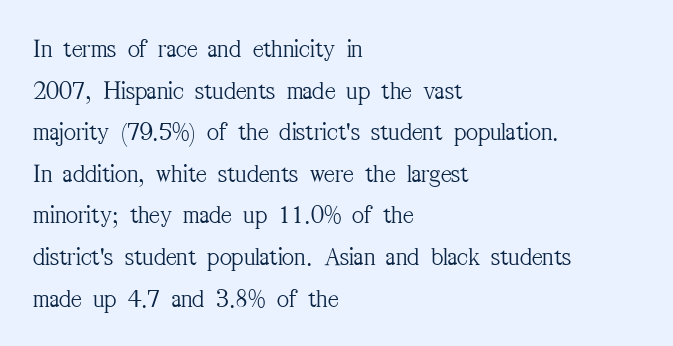
The image shows 26 px text type, upright; set left-aligned, normal line spacing (1.6x), normal letter spacing, not underlined.
